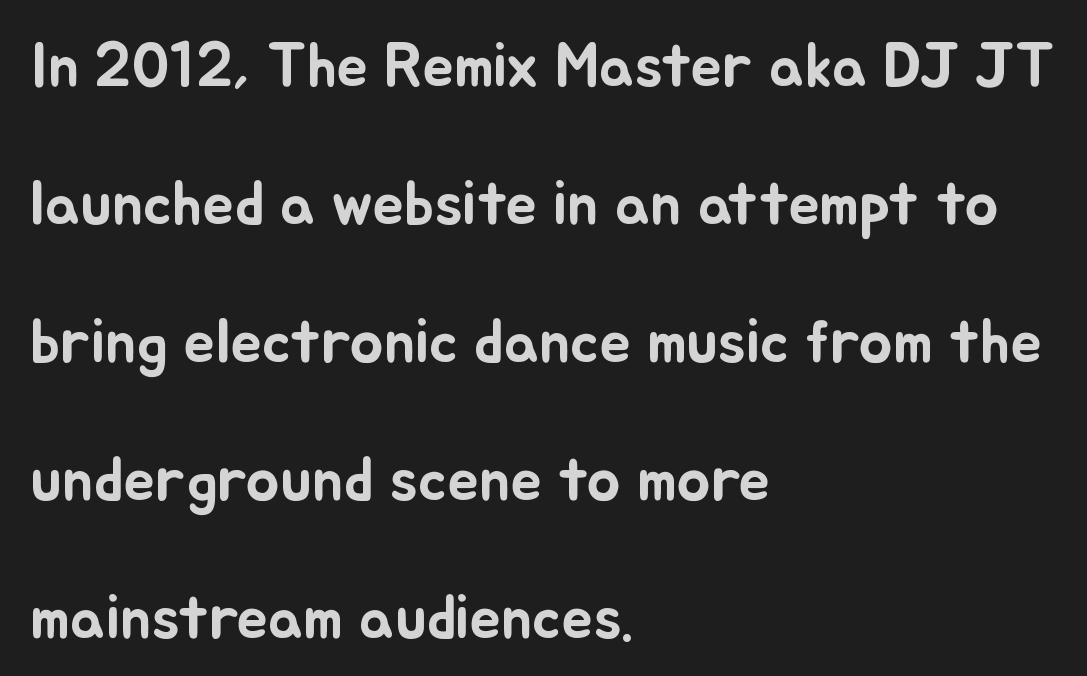
Q: Is the text italic (slanted)? A: No, it is upright.
Q: Is the text underlined? A: No.
Q: How is the paragraph aligned? A: Left-aligned.
Q: Is the spacing between letters normal or unusually wide? A: Normal.
Q: Is the spacing between lines tight, normal or loose? A: Loose.
Q: Width (condensed, normal, or wide)? A: Normal.
Q: Stroke contrast? A: Low.
Q: x-height? A: Small.
Q: Monospaced? A: No.
